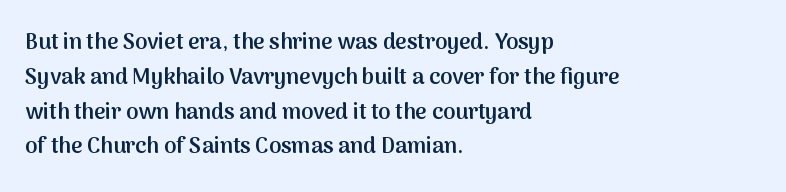
{"italic": "no", "bold": "semi", "underline": "no", "align": "left", "line_spacing": "normal", "line_spacing_ratio": 1.58, "letter_spacing": "normal", "letter_spacing_em": 0.0, "glyph_px": 22}
